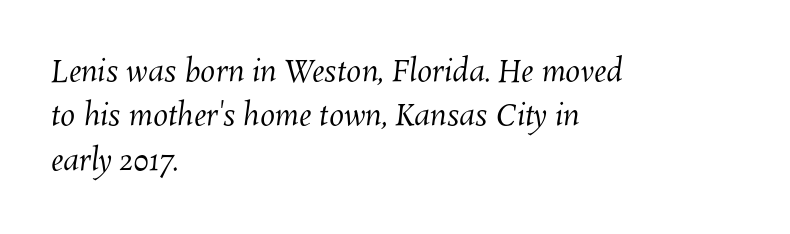
The image shows 30 px regular-weight type; set left-aligned, normal line spacing (1.48x), normal letter spacing, not underlined; medium stroke contrast and a medium x-height.
